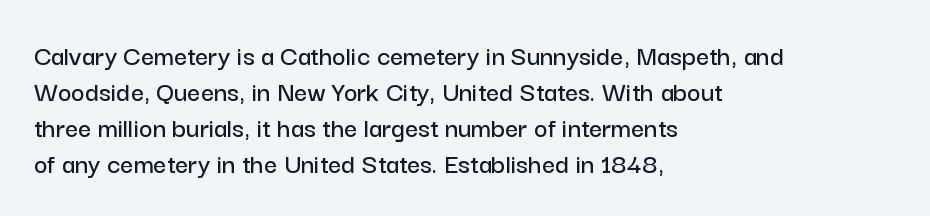
The image shows 29 px sans-serif type, upright; set left-aligned, line spacing 1.24x, normal letter spacing, not underlined; low stroke contrast and a medium x-height.
